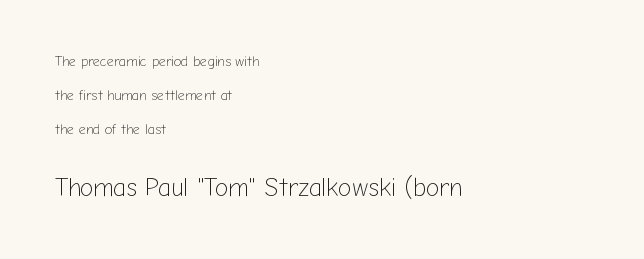
{"italic": "no", "bold": "no", "underline": "no", "align": "left", "line_spacing": "loose", "line_spacing_ratio": 2.43, "letter_spacing": "normal", "letter_spacing_em": 0.0, "larger_block": "second", "size_ratio": 1.79, "glyph_px": 25}
